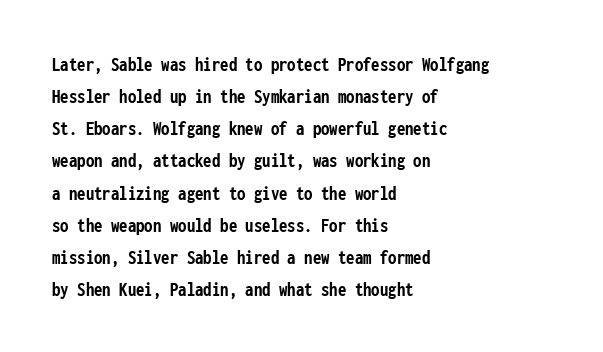
Q: Is the text bold? A: Yes.
Q: Is the text italic (slanted)? A: No, it is upright.
Q: Is the text underlined? A: No.
Q: How is the paragraph aligned? A: Left-aligned.
Q: Is the spacing between letters normal or unusually wide? A: Normal.
Q: Is the spacing between lines tight, normal or loose? A: Normal.
